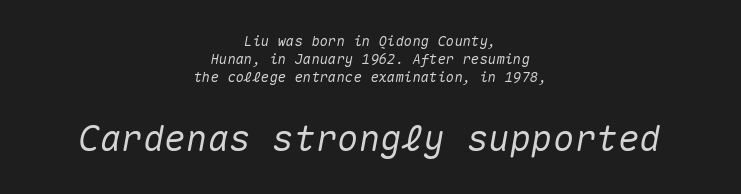
The passage shown begins with its smaller block and ends with its larger one. The face used here is rendered with its standard letterfit. Has an underline been added? It has not. Regular leading.
